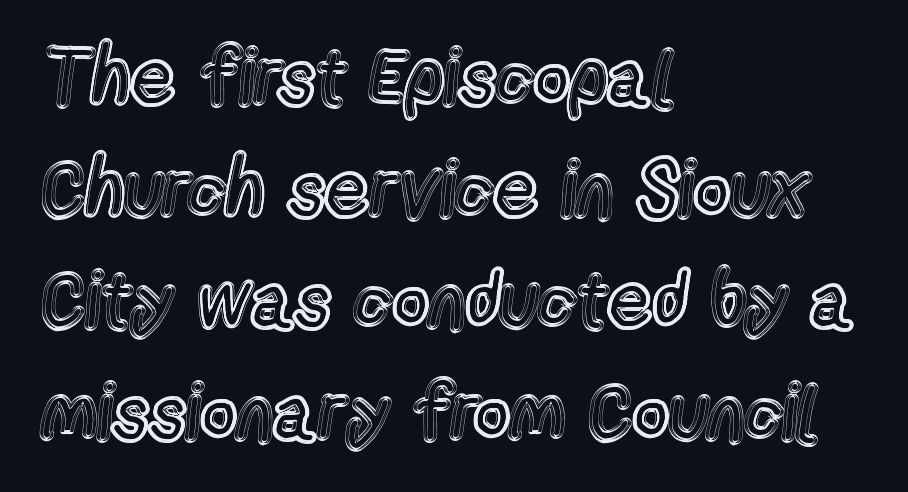
The image shows 78 px condensed type; set left-aligned, normal line spacing (1.43x), normal letter spacing, not underlined; a medium x-height.
